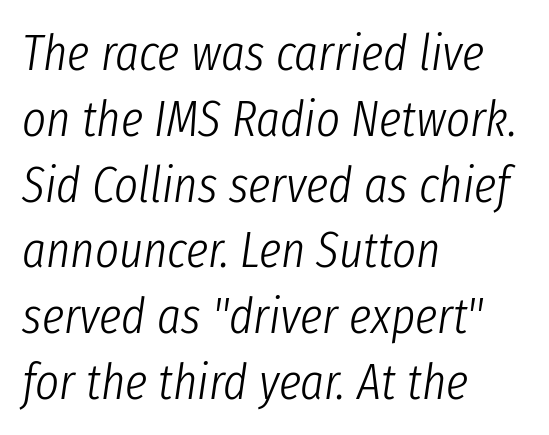
The image shows 51 px light, condensed type, italic (leaning right); set left-aligned, normal line spacing (1.29x), normal letter spacing, not underlined; low stroke contrast and a medium x-height.
